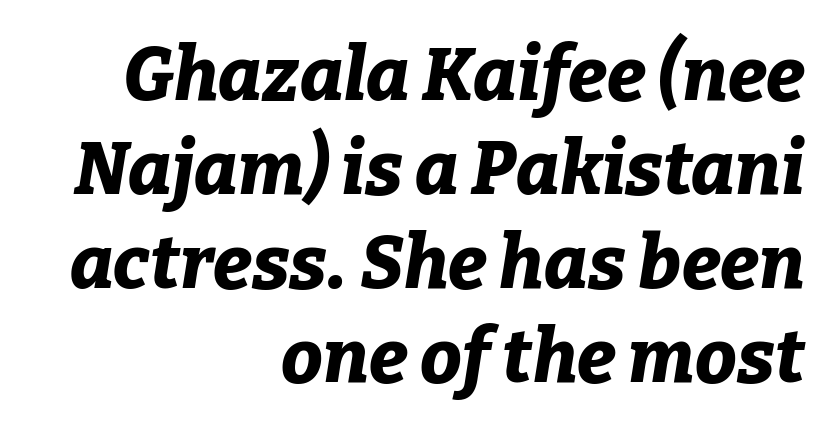
Letter spacing: default. The face used here has the dense, thick strokes of a bold. Do the characters align in a grid? No, the font is proportional. Clear beneath every line of the passage. The passage is arranged like a letterhead date or caption credit — flush right. This is oblique type, the kind used for emphasis or titles.
